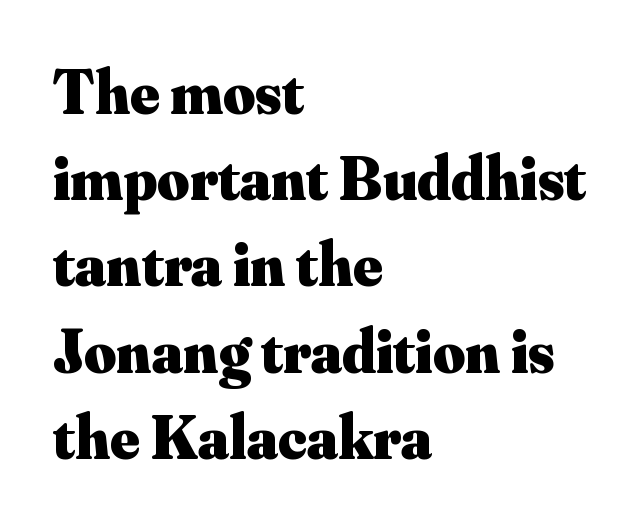
Does the leading feel generous? No, just average. The horizontal fit of the characters is conventional and even. Words float on clear page, feet unadorned. Unlike italic type, these characters show no tilt at all.
